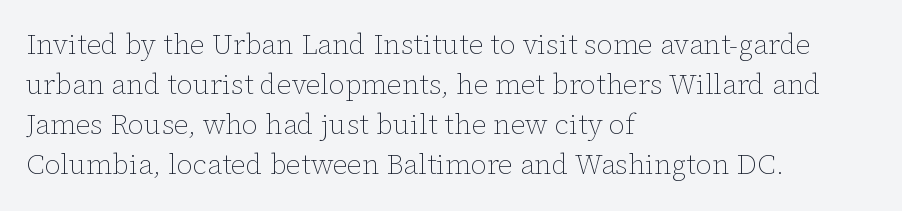
The image shows 28 px thin type, upright; set left-aligned, normal line spacing (1.43x), normal letter spacing, not underlined; low stroke contrast and a medium x-height.
